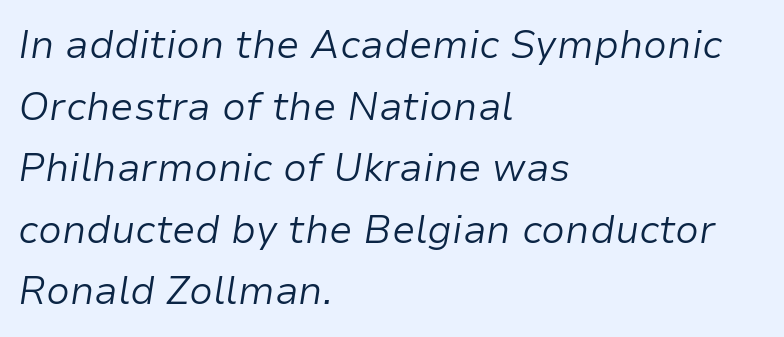
{"italic": "yes", "lean": "right", "slant_degrees": 9, "bold": "no", "weight": "light", "width": "normal", "stroke_contrast": "low", "x_height": "medium", "monospaced": "no", "underline": "no", "align": "left", "line_spacing": "normal", "line_spacing_ratio": 1.58, "letter_spacing": "normal", "letter_spacing_em": 0.0, "glyph_px": 39}
